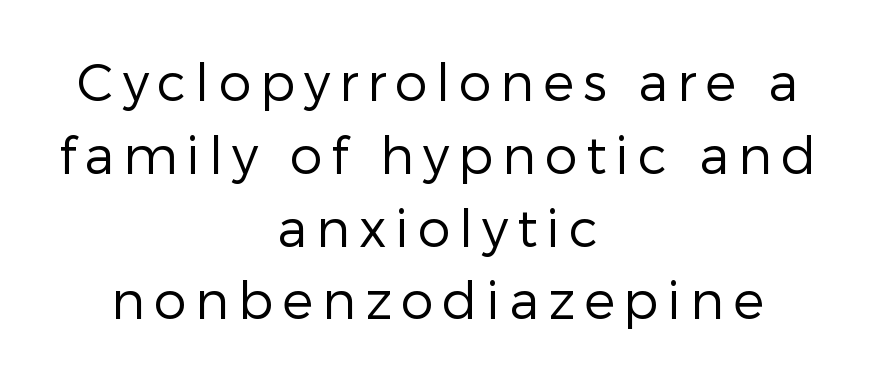
{"serif": "no", "italic": "no", "bold": "no", "weight": "regular", "width": "normal", "stroke_contrast": "low", "x_height": "medium", "monospaced": "no", "underline": "no", "align": "center", "line_spacing": "normal", "line_spacing_ratio": 1.4, "glyph_px": 52}
